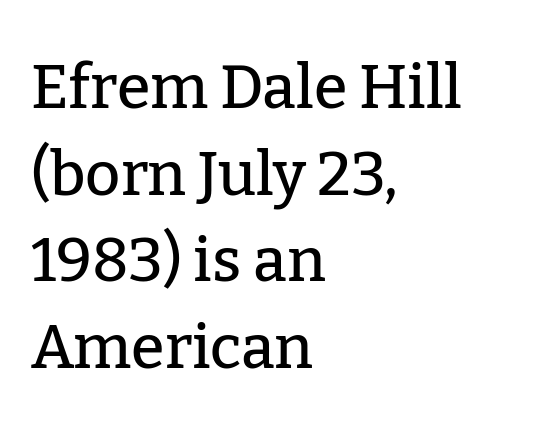
Default kerning and tracking; the words read as compact shapes. This sample uses a serif face. In terms of posture, this sample is upright. The zone under the glyphs is completely vacant. The face used here is proportionally spaced, like ordinary book or web type. The compositor pushed each line to the left boundary.
